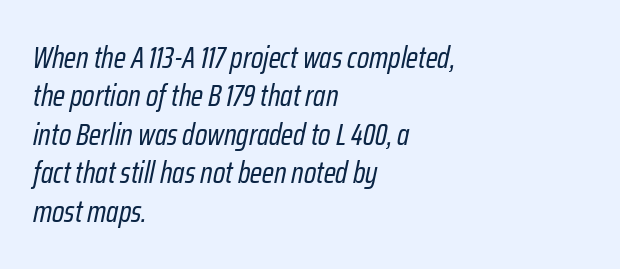
Q: Is the text bold? A: No.
Q: Is the text italic (slanted)? A: Yes, it leans right by about 12 degrees.
Q: Is the text underlined? A: No.
Q: How is the paragraph aligned? A: Left-aligned.
Q: Is the spacing between letters normal or unusually wide? A: Normal.
Q: Is the spacing between lines tight, normal or loose? A: Normal.
Q: Width (condensed, normal, or wide)? A: Condensed.
Q: Stroke contrast? A: Low.
Q: x-height? A: Medium.
Q: Monospaced? A: No.
